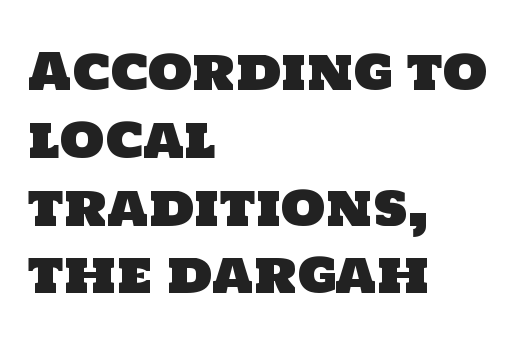
The leading is moderate, giving the passage an even texture. Inter-character spacing is left at the font's built-in metrics. Examine the stroke ends and you'll find no serifs. Looks like regular typesetting: each glyph gets only the width it needs.
